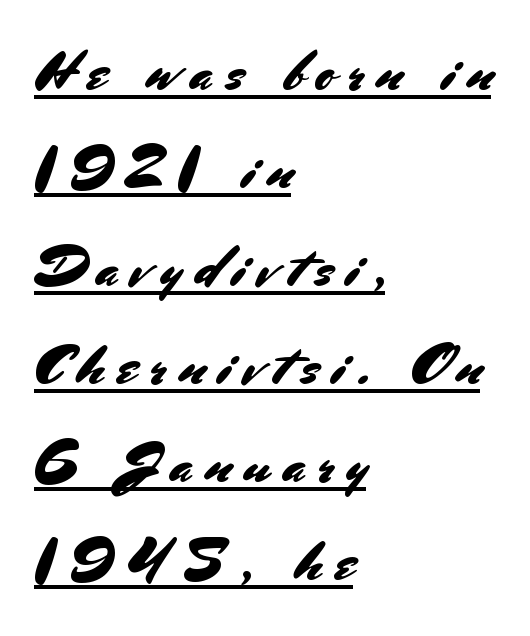
The image shows 57 px sans-serif type; set left-aligned, line spacing 1.72x, unusually wide letter spacing (+0.22 em), underlined; medium stroke contrast and a small x-height.
